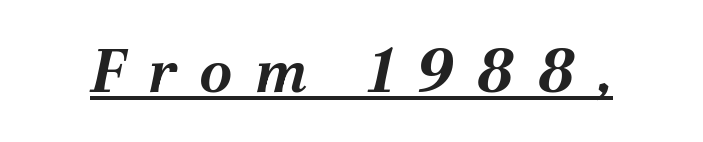
Is the type slanted? Yes — the strokes lean at a clear angle. The passage shown is emphatically bold. Somebody hit Ctrl+U on this one — the words are underlined. A typesetter would call this proportional, since set widths differ per character.
